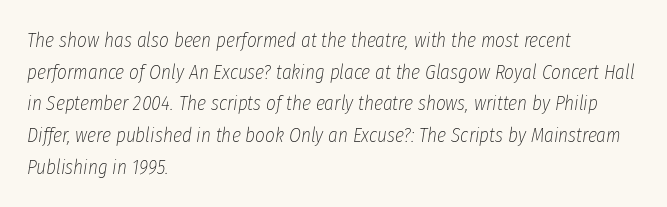
The image shows 21 px text type, italic (leaning right); set left-aligned, normal line spacing (1.51x), normal letter spacing, not underlined.
